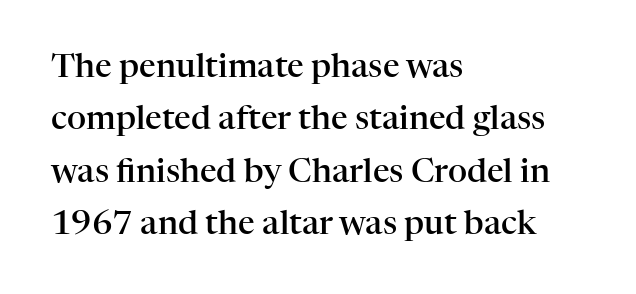
Serif or sans? Serif — the stroke terminals have little feet. This is moderately heavy type, rendered in semibold. Vertically, the passage feels balanced, rows spaced as you'd expect. Characters remain perfectly vertical along every line. The strip under each line holds only bare page. Left-aligned paragraph, ragged on the right.
